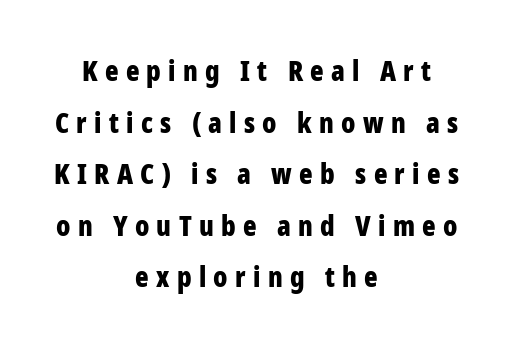
The image shows 28 px bold, condensed sans-serif type, upright; set centered, line spacing 1.84x, unusually wide letter spacing (+0.26 em), not underlined; low stroke contrast and a medium x-height.
